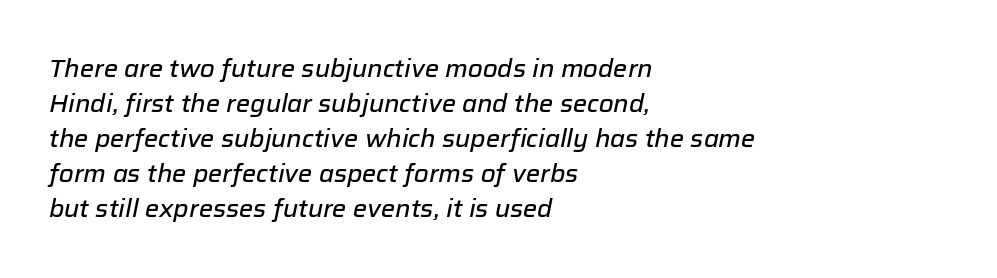
The image shows 24 px text type, italic (leaning right); set left-aligned, normal line spacing (1.46x), normal letter spacing, not underlined.
